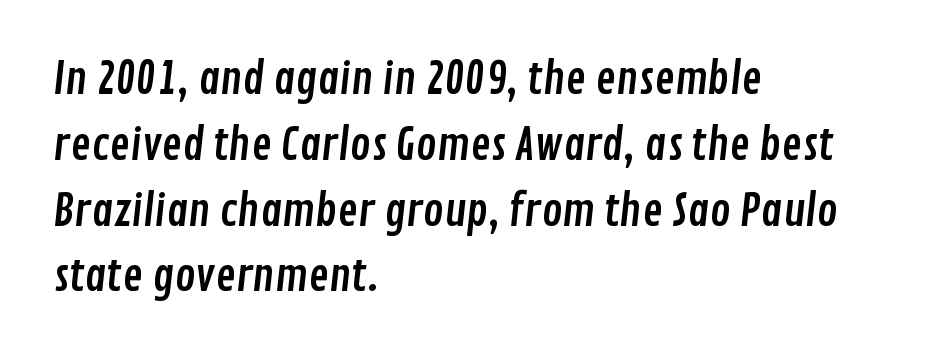
{"serif": "no", "width": "condensed", "stroke_contrast": "low", "x_height": "medium", "monospaced": "no", "underline": "no", "align": "left", "line_spacing": "normal", "line_spacing_ratio": 1.53, "letter_spacing": "normal", "letter_spacing_em": 0.0, "glyph_px": 43}
